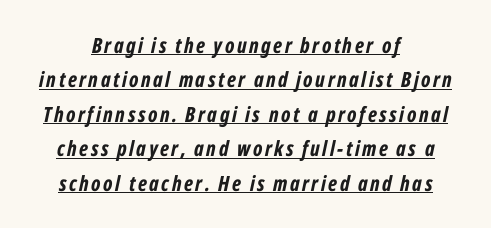
Each glyph is drawn with heavy, bold strokes. The typography opts for an oblique posture over an upright one. Honestly, the row spacing looks completely unremarkable. Notice how a bar underscores the lettering throughout.
